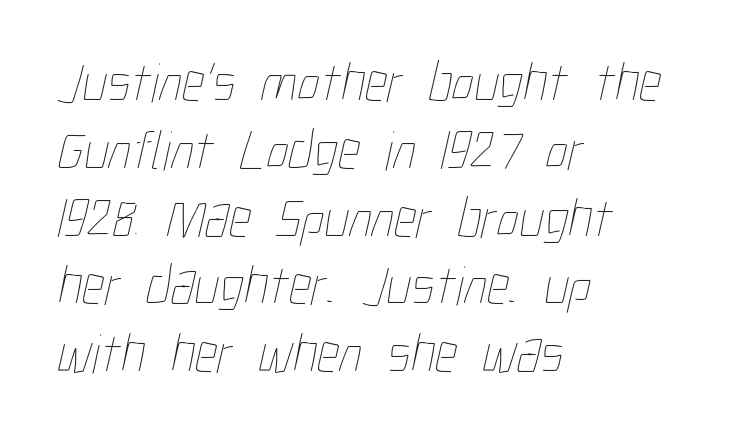
{"bold": "no", "weight": "thin", "width": "condensed", "stroke_contrast": "low", "x_height": "medium", "monospaced": "no", "underline": "no", "align": "left", "line_spacing_ratio": 1.21, "letter_spacing": "normal", "letter_spacing_em": 0.0, "glyph_px": 56}
